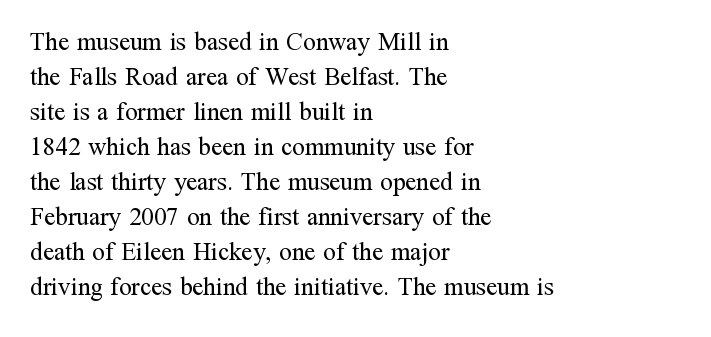
Q: Is the text bold? A: No.
Q: Is the text italic (slanted)? A: No, it is upright.
Q: Is the text underlined? A: No.
Q: How is the paragraph aligned? A: Left-aligned.
Q: Is the spacing between letters normal or unusually wide? A: Normal.
Q: Is the spacing between lines tight, normal or loose? A: Normal.
